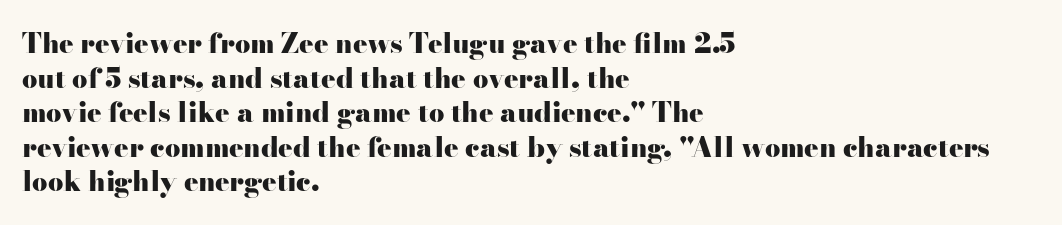
The image shows 27 px bold type, upright; set left-aligned, normal line spacing (1.28x), normal letter spacing, not underlined.
